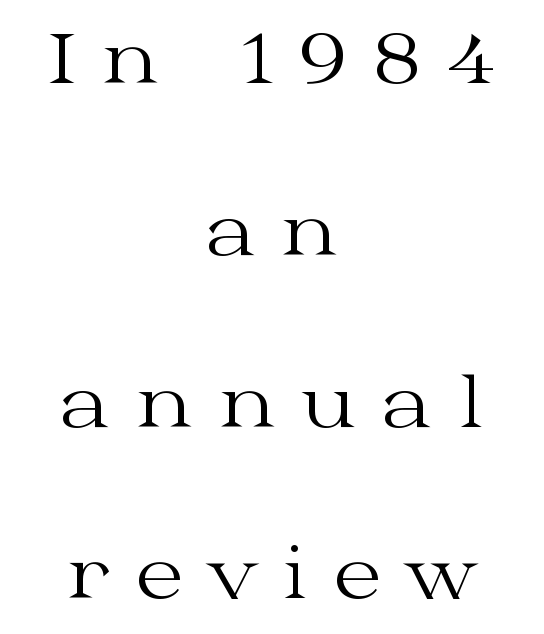
You can tell it's not italic because the verticals are truly vertical. The text block is weighted toward neither margin, spreading evenly from the middle. A light-to-regular cut is what we see here. Glance below the letters and you will spot only blank space. You could only call the tracking loose — the letters float apart.
